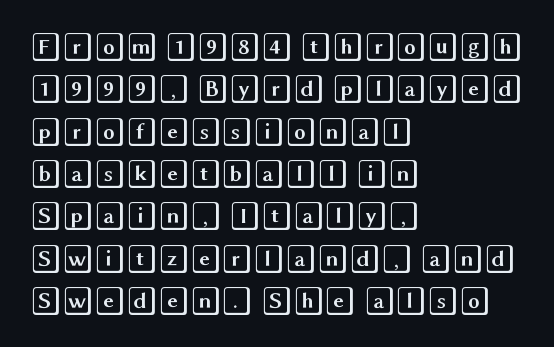
Q: Is the text italic (slanted)? A: No, it is upright.
Q: Is the text underlined? A: No.
Q: How is the paragraph aligned? A: Left-aligned.
Q: Is the spacing between letters normal or unusually wide? A: Normal.
Q: Is the spacing between lines tight, normal or loose? A: Normal.
Q: Width (condensed, normal, or wide)? A: Wide.
Q: x-height? A: Large.
